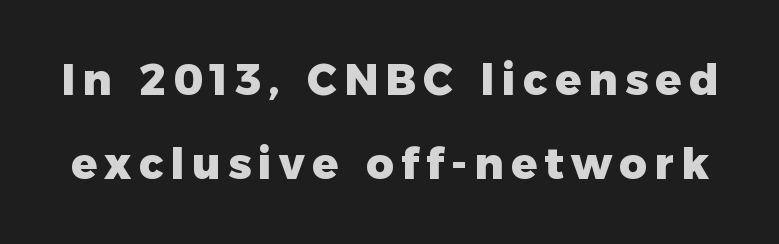
The image shows 43 px heavy sans-serif type, upright; set loose line spacing (1.96x), not underlined; low stroke contrast and a medium x-height.
